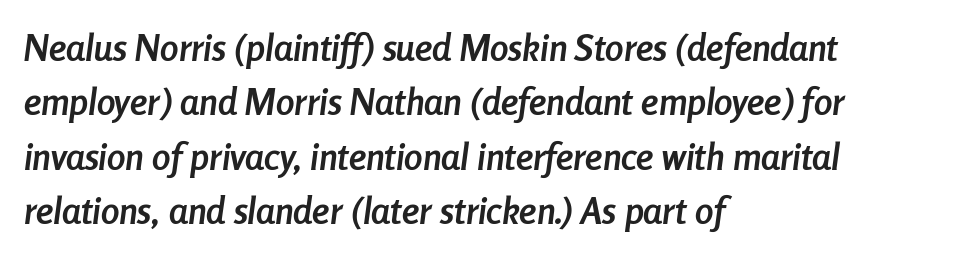
Q: Is the text bold? A: Yes.
Q: Is the text italic (slanted)? A: Yes, it leans right by about 8 degrees.
Q: Is the text underlined? A: No.
Q: How is the paragraph aligned? A: Left-aligned.
Q: Is the spacing between letters normal or unusually wide? A: Normal.
Q: Is the spacing between lines tight, normal or loose? A: Normal.
Q: Width (condensed, normal, or wide)? A: Condensed.
Q: Stroke contrast? A: Low.
Q: x-height? A: Medium.
Q: Monospaced? A: No.
